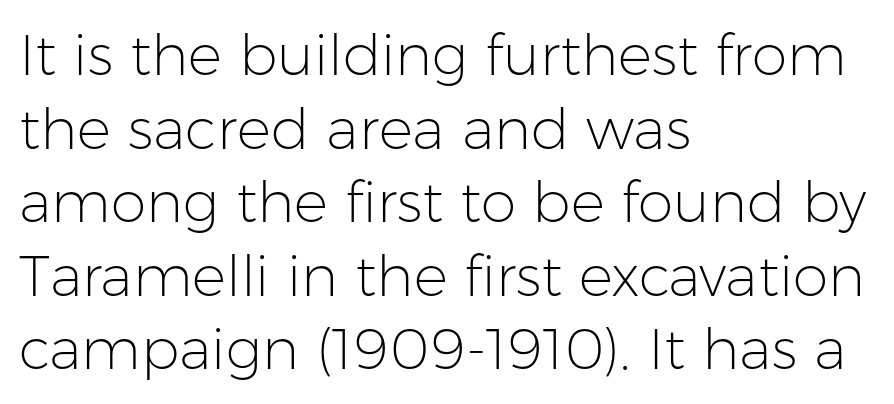
Q: Is the text bold? A: No.
Q: Is the text italic (slanted)? A: No, it is upright.
Q: Is the typeface a serif or a sans-serif typeface? A: Sans-serif.
Q: Is the text underlined? A: No.
Q: How is the paragraph aligned? A: Left-aligned.
Q: Is the spacing between letters normal or unusually wide? A: Normal.
Q: Is the spacing between lines tight, normal or loose? A: Normal.
Q: Width (condensed, normal, or wide)? A: Normal.
Q: Stroke contrast? A: Low.
Q: x-height? A: Medium.
Q: Monospaced? A: No.
